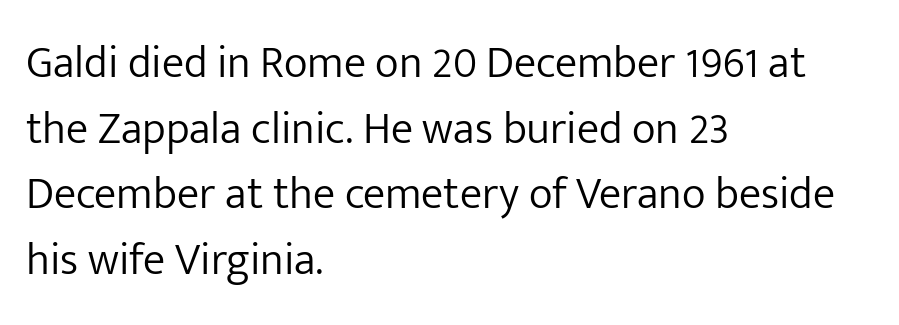
{"serif": "no", "italic": "no", "bold": "no", "weight": "light", "width": "normal", "stroke_contrast": "low", "x_height": "medium", "monospaced": "no", "underline": "no", "align": "left", "line_spacing": "normal", "line_spacing_ratio": 1.46, "letter_spacing": "normal", "letter_spacing_em": 0.0, "glyph_px": 45}
